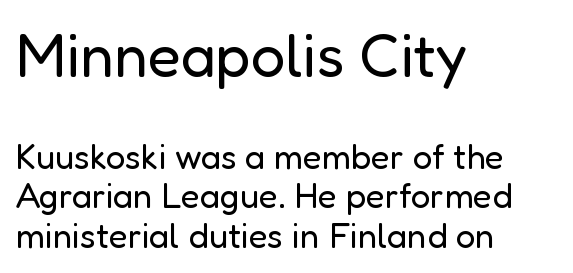
The font's upright variant was chosen for this text. Here the designer chose a conventional face with non-uniform glyph widths. Serif or sans? Sans — the stroke terminals are bare. Top chunk: large. Bottom chunk: small. The space beneath each line is pristine and unruled. Very little white space separates one row of letters from the next.
